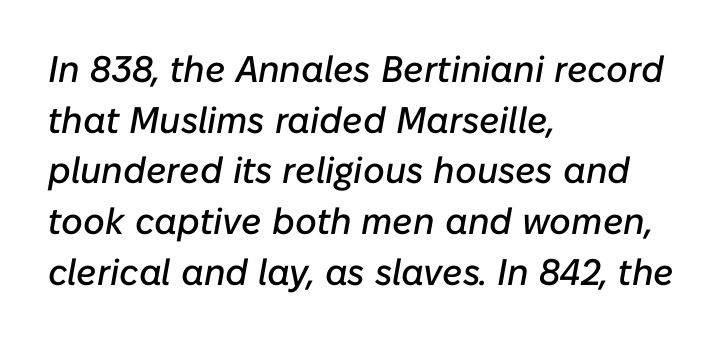
Q: Is the text italic (slanted)? A: Yes, it leans right by about 10 degrees.
Q: Is the text underlined? A: No.
Q: How is the paragraph aligned? A: Left-aligned.
Q: Is the spacing between letters normal or unusually wide? A: Normal.
Q: Is the spacing between lines tight, normal or loose? A: Normal.
Q: Width (condensed, normal, or wide)? A: Normal.
Q: Stroke contrast? A: Low.
Q: x-height? A: Medium.
Q: Monospaced? A: No.
